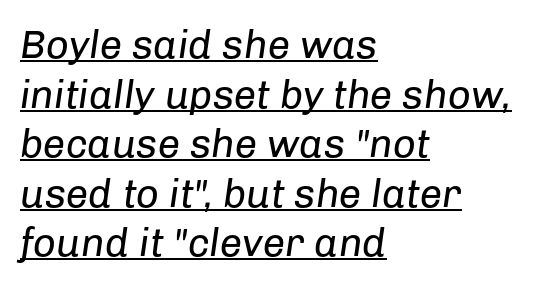
{"italic": "yes", "lean": "right", "slant_degrees": 8, "bold": "no", "weight": "regular", "width": "normal", "stroke_contrast": "low", "x_height": "medium", "monospaced": "no", "underline": "yes", "align": "left", "line_spacing_ratio": 1.24, "letter_spacing": "normal", "letter_spacing_em": 0.0, "glyph_px": 40}
